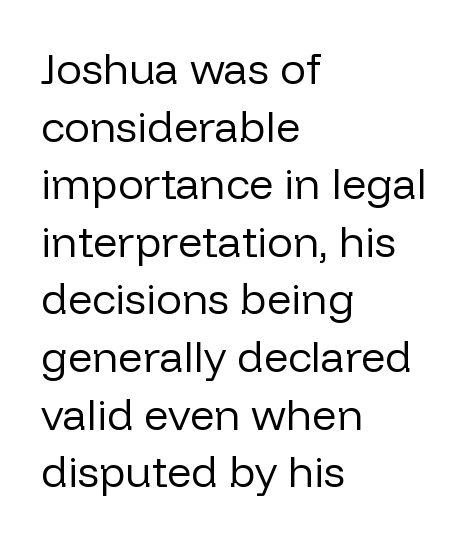
The text block is weighted toward the left margin, trailing off unevenly rightward. Glance below the letters and you will spot only blank space. Nothing heavy about these letters — not bold at all. Upright lettering throughout.
